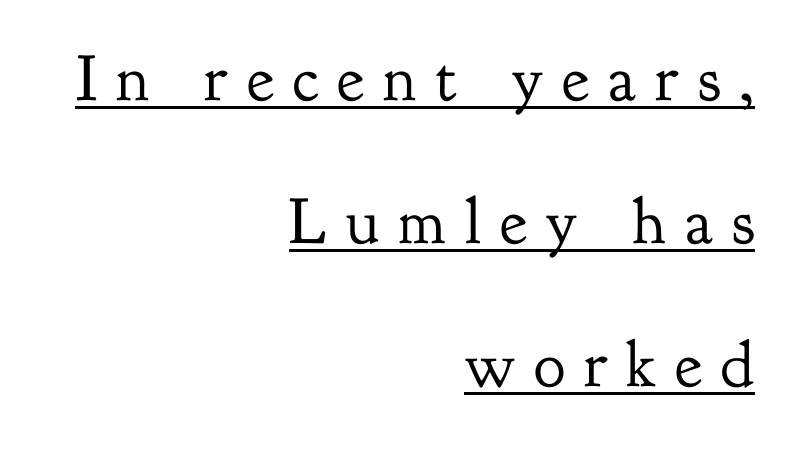
The image shows 66 px regular-weight serif type, upright; set right-aligned, loose line spacing (2.17x), unusually wide letter spacing (+0.29 em), underlined; low stroke contrast and a small x-height.
